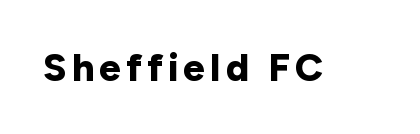
Q: Is the text bold? A: Yes.
Q: Is the text italic (slanted)? A: No, it is upright.
Q: Is the typeface a serif or a sans-serif typeface? A: Sans-serif.
Q: Is the text underlined? A: No.
Q: Width (condensed, normal, or wide)? A: Normal.
Q: Stroke contrast? A: Low.
Q: x-height? A: Medium.
Q: Monospaced? A: No.
